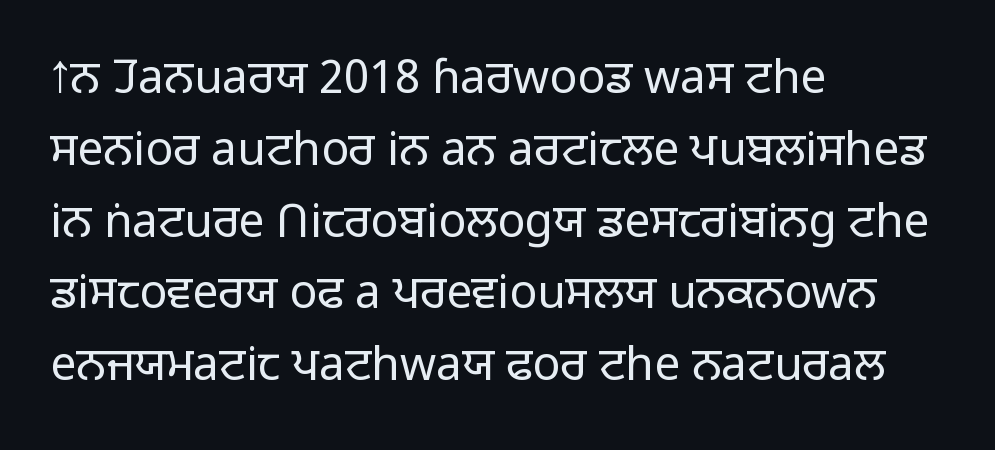
The image shows 46 px light sans-serif type, upright; set left-aligned, normal line spacing (1.56x), normal letter spacing, not underlined; low stroke contrast and a medium x-height.
